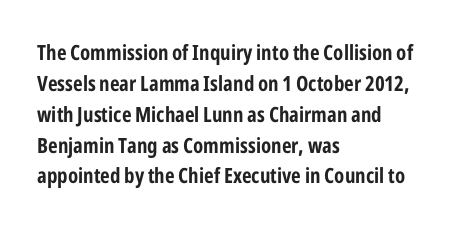
Q: Is the text bold? A: Yes.
Q: Is the text italic (slanted)? A: No, it is upright.
Q: Is the text underlined? A: No.
Q: How is the paragraph aligned? A: Left-aligned.
Q: Is the spacing between letters normal or unusually wide? A: Normal.
Q: Is the spacing between lines tight, normal or loose? A: Normal.
